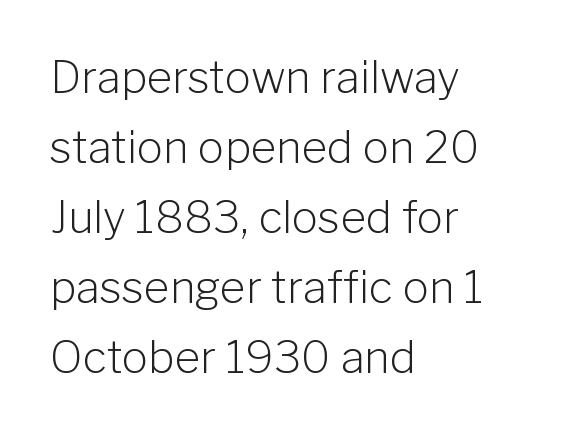
The image shows 44 px light sans-serif type, upright; set left-aligned, normal line spacing (1.59x), normal letter spacing, not underlined; low stroke contrast and a medium x-height.
